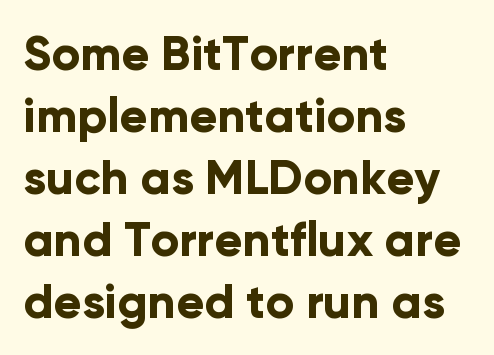
Reading down the block, your eye returns to a fixed left position each line. This is heavy type, rendered in bold. Descender tails drop into unmarked territory. Successive baselines arrive at the customary interval.
